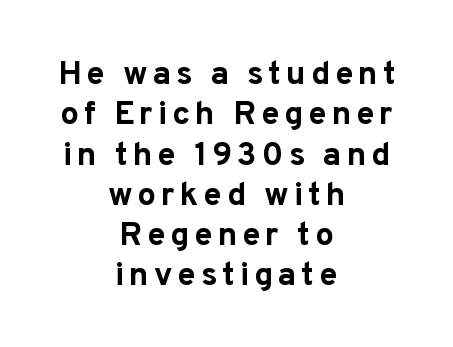
{"serif": "no", "italic": "no", "bold": "yes", "weight": "bold", "width": "normal", "stroke_contrast": "low", "x_height": "medium", "monospaced": "no", "underline": "no", "align": "center", "line_spacing_ratio": 1.22, "glyph_px": 33}
